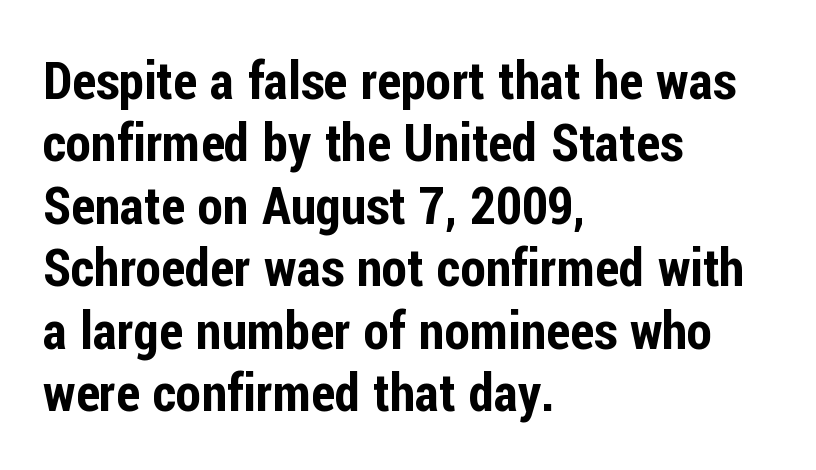
Type style note: lacks serifs. This rendering features lettering with no underline. Each line starts at the same left margin while the right side varies. These lines are rendered in a variable-pitch font. Nope, not italic — everything's standing straight. Is the letter spacing exaggerated? No — it looks like the ordinary default.
